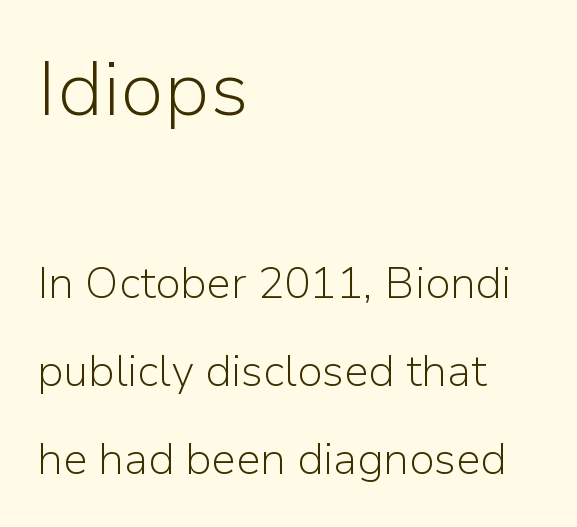
A great deal of white space separates one row of letters from the next. The cut favours lightness, reaching ordinary text weight at its darkest. Left-aligned paragraph, ragged on the right. No extra tracking has been applied to these lines. Typographically, this falls in the sans-serif category. The typography opts for an upright posture over an oblique one.
